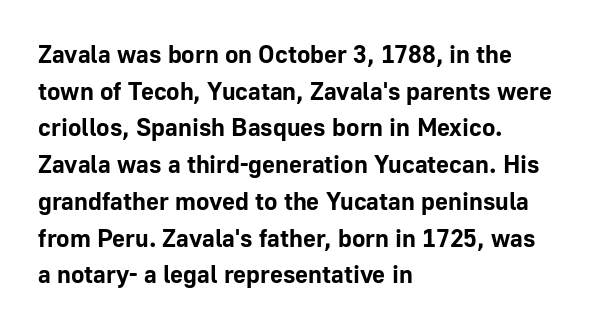
Q: Is the text bold? A: Yes.
Q: Is the text italic (slanted)? A: No, it is upright.
Q: Is the text underlined? A: No.
Q: How is the paragraph aligned? A: Left-aligned.
Q: Is the spacing between letters normal or unusually wide? A: Normal.
Q: Is the spacing between lines tight, normal or loose? A: Normal.
